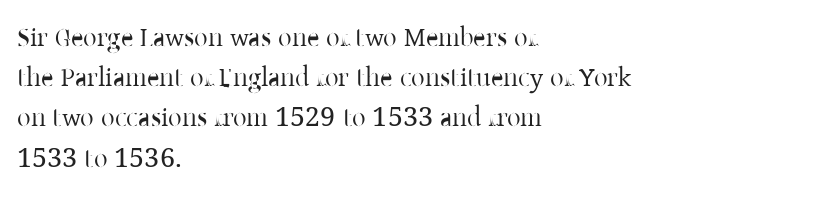
The image shows 27 px text type, upright; set left-aligned, normal line spacing (1.49x), normal letter spacing, not underlined.
